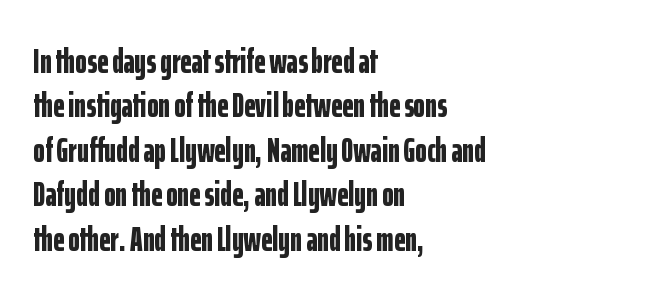
The image shows 35 px bold, condensed sans-serif type, upright; set left-aligned, normal line spacing (1.27x), normal letter spacing, not underlined; low stroke contrast and a medium x-height.
